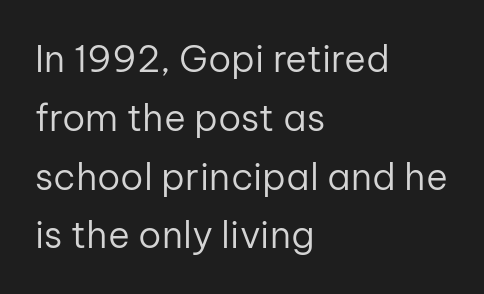
The image shows 37 px regular-weight sans-serif type, upright; set left-aligned, normal line spacing (1.59x), normal letter spacing, not underlined; low stroke contrast and a medium x-height.
